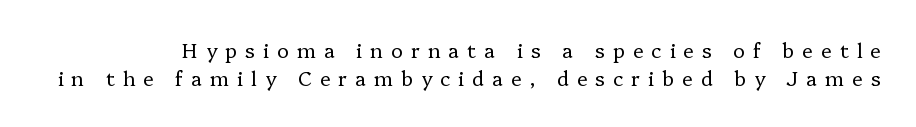
Nothing heavy about these letters — not bold at all. Regarding leading, the lines here are spaced in the standard way. This is the regular roman posture of the typeface. You could only call the tracking loose — the letters float apart. The space directly below the letters is spotless.
